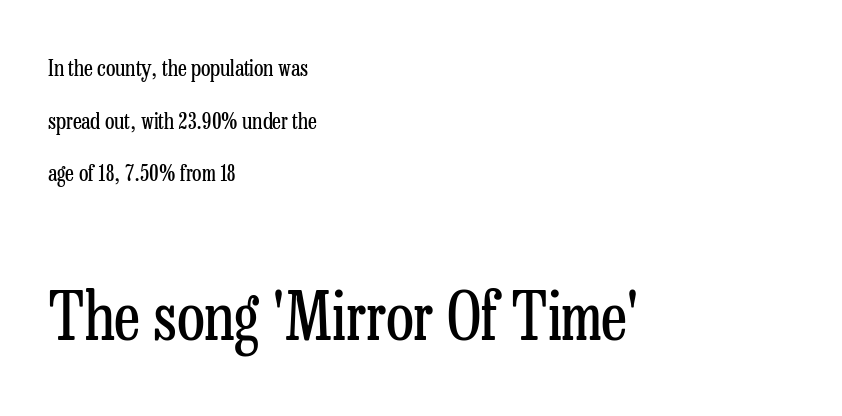
{"serif": "yes", "italic": "no", "bold": "no", "weight": "regular", "width": "condensed", "stroke_contrast": "low", "x_height": "medium", "monospaced": "no", "underline": "no", "align": "left", "line_spacing": "loose", "line_spacing_ratio": 2.39, "letter_spacing": "normal", "letter_spacing_em": 0.0, "larger_block": "second", "size_ratio": 2.95, "glyph_px": 65}
